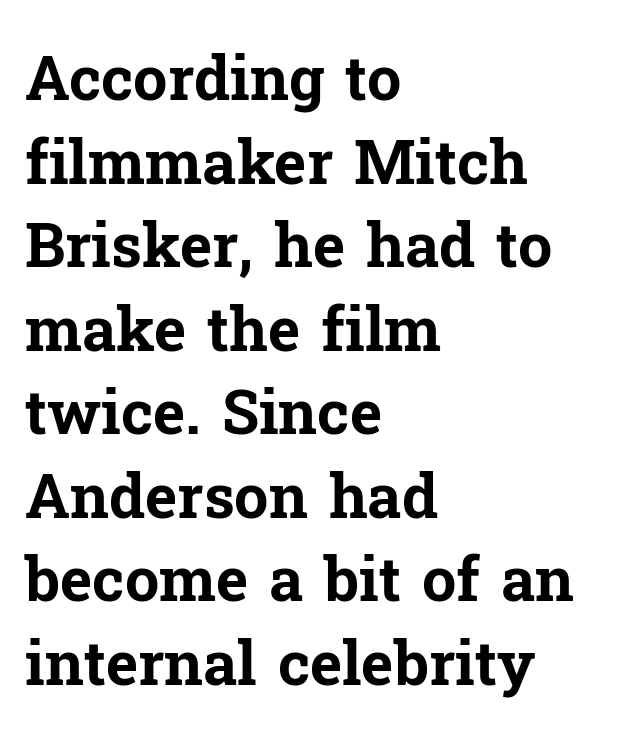
{"serif": "yes", "italic": "no", "bold": "yes", "weight": "bold", "width": "normal", "stroke_contrast": "low", "x_height": "medium", "monospaced": "no", "underline": "no", "align": "left", "line_spacing": "normal", "line_spacing_ratio": 1.37, "letter_spacing": "normal", "letter_spacing_em": 0.0, "glyph_px": 61}
